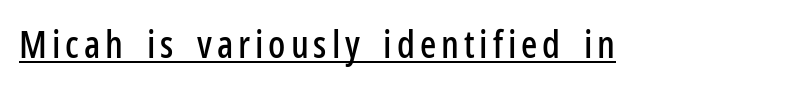
The image shows 38 px condensed sans-serif type, upright; set underlined; low stroke contrast and a medium x-height.
